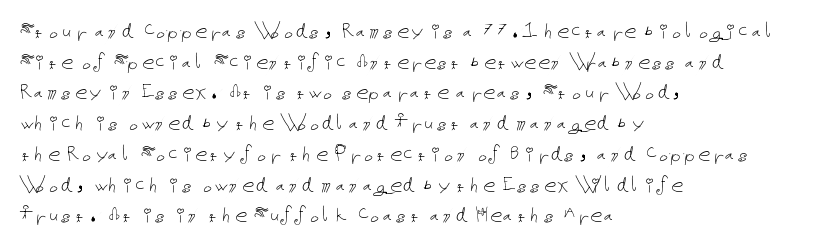
{"italic": "no", "bold": "no", "underline": "no", "align": "left", "line_spacing": "normal", "line_spacing_ratio": 1.28, "letter_spacing": "normal", "letter_spacing_em": 0.0, "glyph_px": 24}
